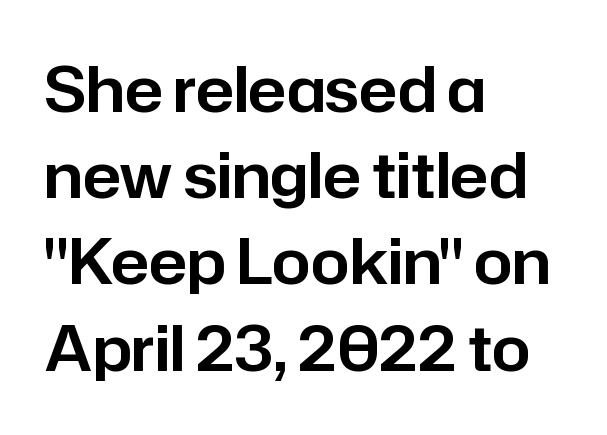
The image shows 62 px sans-serif type, upright; set left-aligned, normal line spacing (1.39x), normal letter spacing, not underlined; low stroke contrast and a medium x-height.
